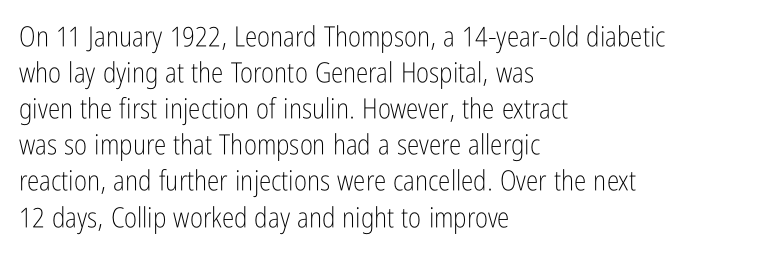
The image shows 28 px light, condensed sans-serif type, upright; set left-aligned, normal line spacing (1.29x), normal letter spacing, not underlined; low stroke contrast and a medium x-height.
